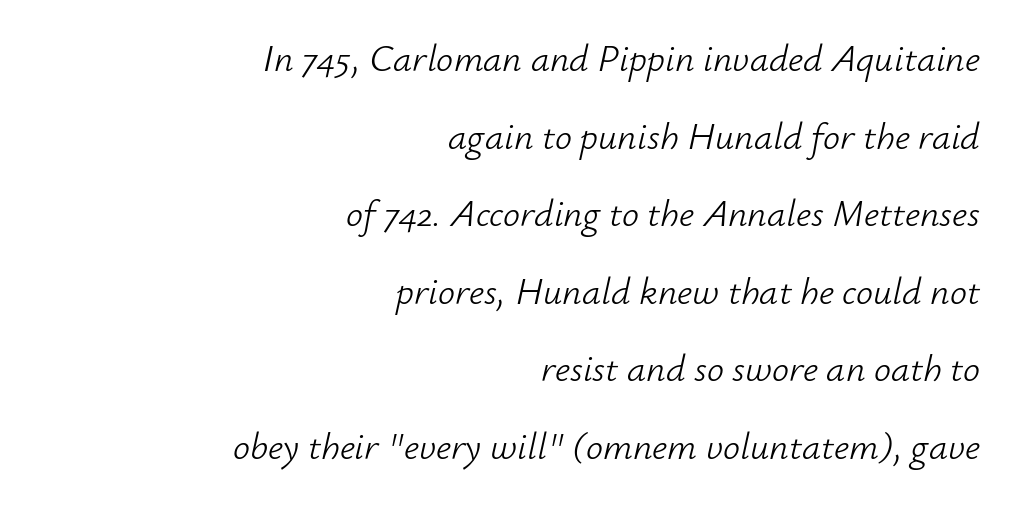
Q: Is the text bold? A: No.
Q: Is the text italic (slanted)? A: Yes, it leans right by about 12 degrees.
Q: Is the text underlined? A: No.
Q: How is the paragraph aligned? A: Right-aligned.
Q: Is the spacing between letters normal or unusually wide? A: Normal.
Q: Is the spacing between lines tight, normal or loose? A: Loose.
Q: Width (condensed, normal, or wide)? A: Normal.
Q: Stroke contrast? A: Low.
Q: x-height? A: Small.
Q: Monospaced? A: No.
